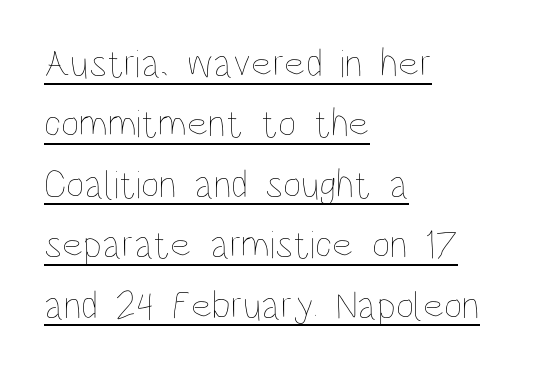
The image shows 40 px thin, condensed type, upright; set left-aligned, normal line spacing (1.51x), normal letter spacing, underlined; low stroke contrast and a large x-height.
